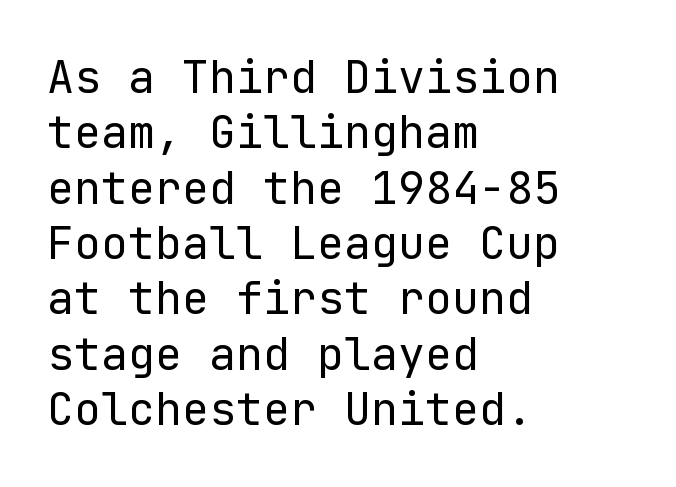
The image shows 45 px regular-weight sans-serif type, upright; set left-aligned, line spacing 1.23x, normal letter spacing, not underlined; low stroke contrast and a medium x-height.
